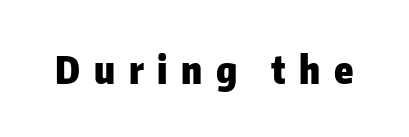
{"serif": "no", "italic": "no", "bold": "yes", "weight": "heavy", "width": "normal", "stroke_contrast": "low", "x_height": "medium", "monospaced": "no", "underline": "no", "letter_spacing": "wide", "letter_spacing_em": 0.36, "glyph_px": 38}
